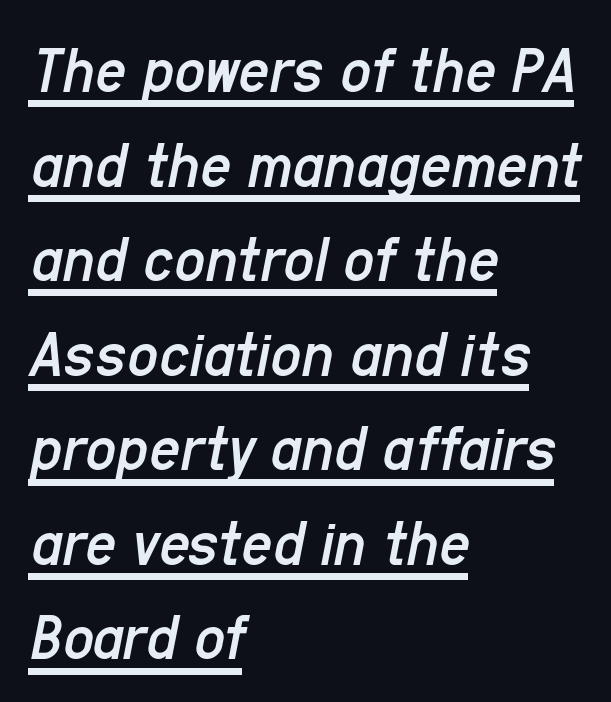
The image shows 68 px regular-weight, condensed type, italic (leaning right); set left-aligned, normal line spacing (1.39x), normal letter spacing, underlined; low stroke contrast and a medium x-height.
